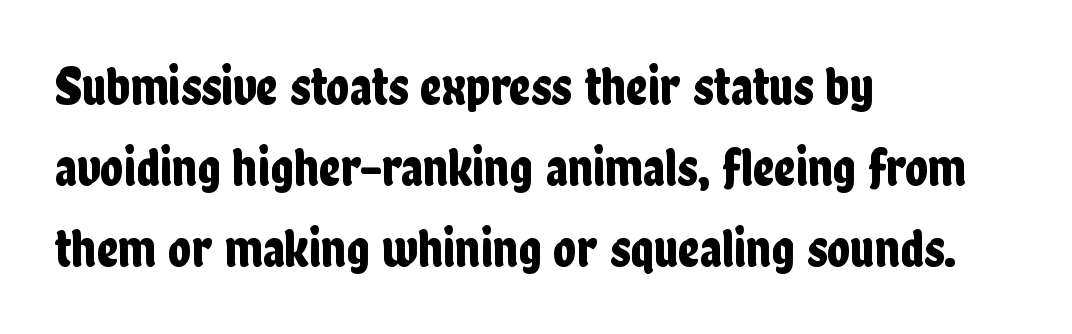
This is the regular roman posture of the typeface. Typographically, this falls in the sans-serif category. There is no visible air inserted between adjacent glyphs. The glyphs are unaccompanied by any horizontal stroke below them. Normally led — the rows are evenly, conventionally spaced. Which margin do the lines hug? The left one — the right edge is uneven.
